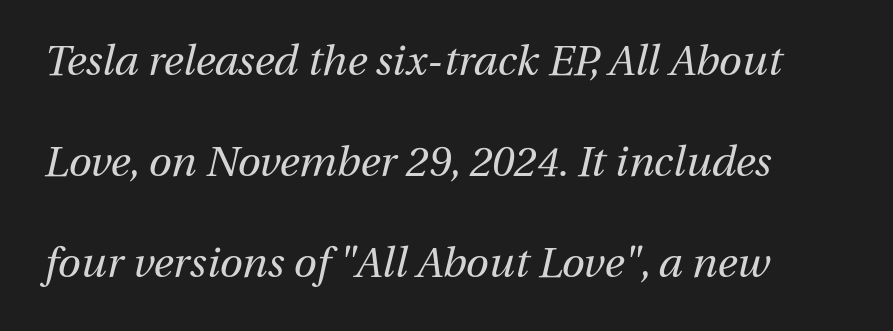
{"italic": "yes", "lean": "right", "slant_degrees": 13, "bold": "no", "weight": "regular", "width": "normal", "stroke_contrast": "medium", "x_height": "medium", "monospaced": "no", "underline": "no", "align": "left", "line_spacing": "loose", "line_spacing_ratio": 2.4, "letter_spacing": "normal", "letter_spacing_em": 0.0, "glyph_px": 42}
